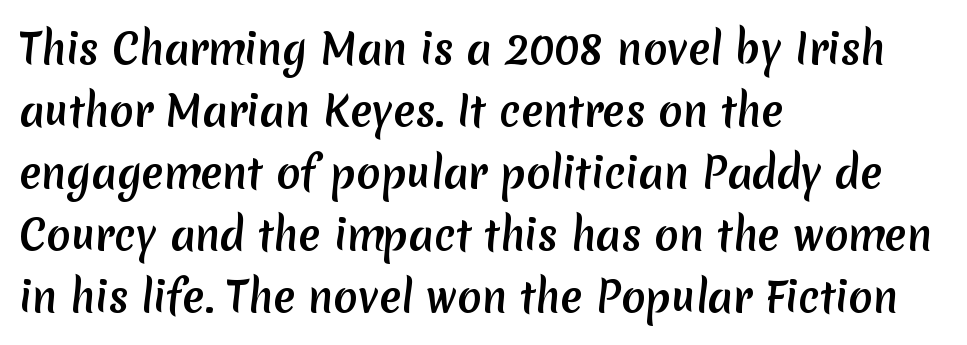
Q: Is the typeface a serif or a sans-serif typeface? A: Sans-serif.
Q: Is the text underlined? A: No.
Q: How is the paragraph aligned? A: Left-aligned.
Q: Is the spacing between letters normal or unusually wide? A: Normal.
Q: Is the spacing between lines tight, normal or loose? A: Normal.
Q: Width (condensed, normal, or wide)? A: Normal.
Q: Stroke contrast? A: Medium.
Q: x-height? A: Medium.
Q: Monospaced? A: No.
